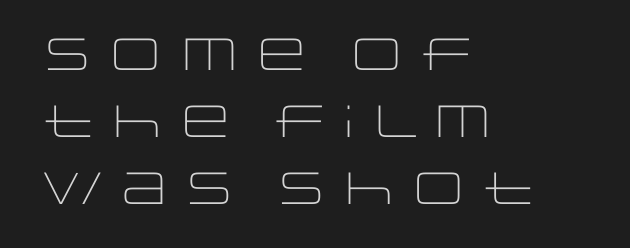
Q: Is the text bold? A: No.
Q: Is the text italic (slanted)? A: No, it is upright.
Q: Is the typeface a serif or a sans-serif typeface? A: Sans-serif.
Q: Is the text underlined? A: No.
Q: How is the paragraph aligned? A: Left-aligned.
Q: Is the spacing between letters normal or unusually wide? A: Normal.
Q: Is the spacing between lines tight, normal or loose? A: Normal.
Q: Width (condensed, normal, or wide)? A: Wide.
Q: Stroke contrast? A: Low.
Q: x-height? A: Large.
Q: Monospaced? A: No.
